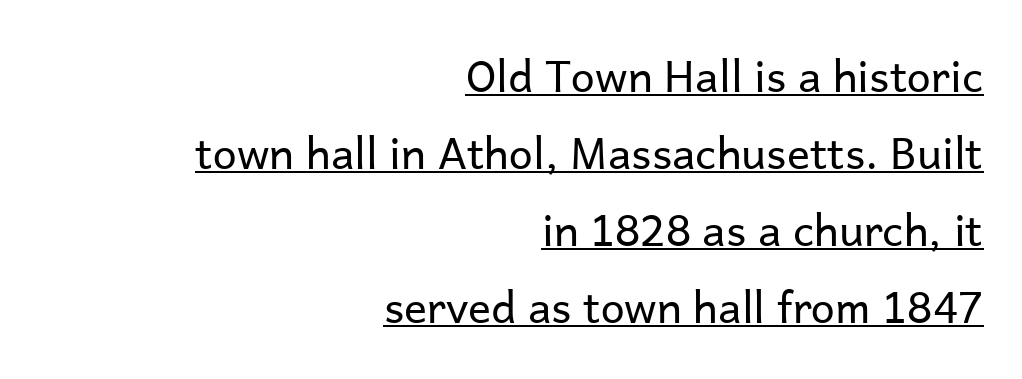
The letterforms sit shoulder to shoulder at normal distance. The strokes carry an ordinary text weight at most. Spacing verdict: proportional, widths tailored to each character. The characters display no serif detailing; their extremities are plain. Check the space under the baseline: a stroke is drawn there.
